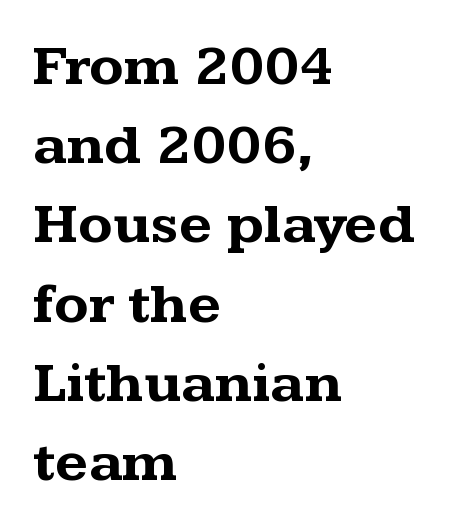
The image shows 57 px bold, wide serif type, upright; set left-aligned, normal line spacing (1.39x), normal letter spacing, not underlined; medium stroke contrast and a medium x-height.
